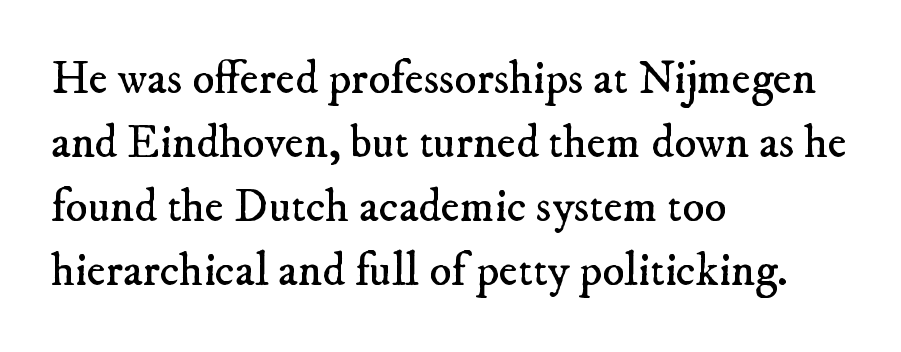
Q: Is the text bold? A: No.
Q: Is the typeface a serif or a sans-serif typeface? A: Serif.
Q: Is the text underlined? A: No.
Q: How is the paragraph aligned? A: Left-aligned.
Q: Is the spacing between letters normal or unusually wide? A: Normal.
Q: Is the spacing between lines tight, normal or loose? A: Normal.
Q: Width (condensed, normal, or wide)? A: Normal.
Q: Stroke contrast? A: Low.
Q: x-height? A: Small.
Q: Monospaced? A: No.
